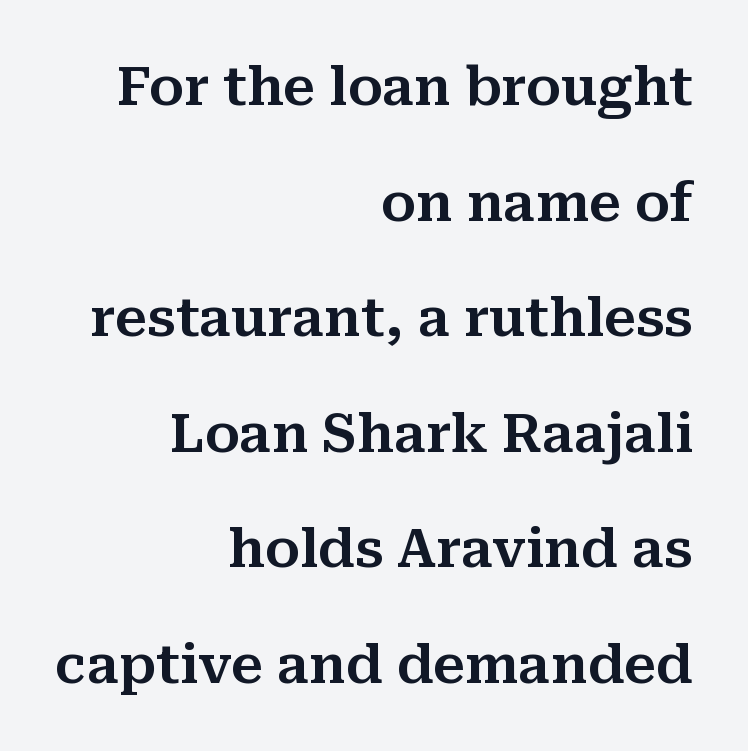
{"serif": "yes", "italic": "no", "width": "normal", "stroke_contrast": "medium", "x_height": "medium", "monospaced": "no", "underline": "no", "align": "right", "line_spacing": "loose", "line_spacing_ratio": 2.18, "letter_spacing": "normal", "letter_spacing_em": 0.0, "glyph_px": 53}
